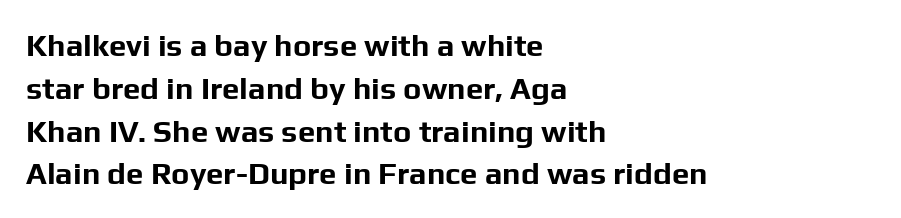
{"serif": "no", "italic": "no", "bold": "yes", "weight": "bold", "width": "normal", "stroke_contrast": "low", "x_height": "medium", "monospaced": "no", "underline": "no", "align": "left", "line_spacing": "normal", "line_spacing_ratio": 1.38, "letter_spacing": "normal", "letter_spacing_em": 0.0, "glyph_px": 31}
